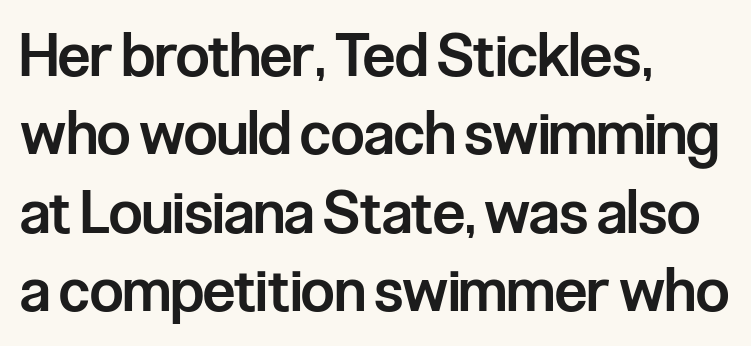
Font category for this specimen: sans-serif. Has an underline been added? It has not. Leftover space on each line is placed entirely after the last word. There is no visible air inserted between adjacent glyphs.
